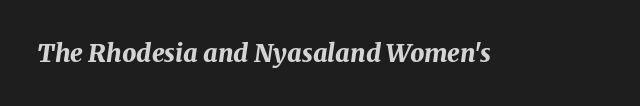
{"italic": "yes", "lean": "right", "slant_degrees": 8, "bold": "yes", "underline": "no", "letter_spacing": "normal", "letter_spacing_em": 0.0, "glyph_px": 25}
